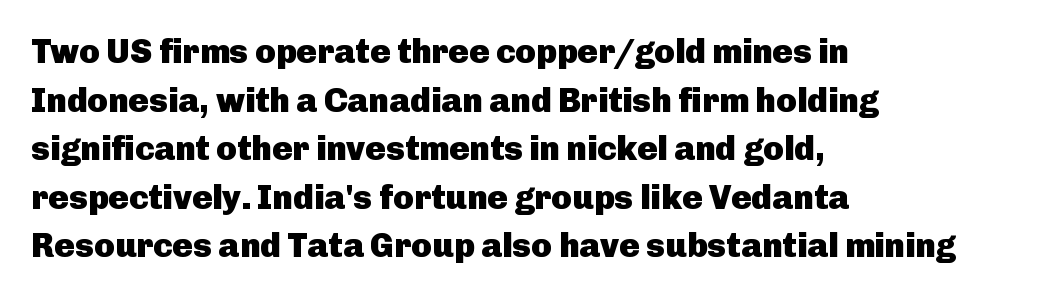
Q: Is the text bold? A: Yes.
Q: Is the text italic (slanted)? A: No, it is upright.
Q: Is the typeface a serif or a sans-serif typeface? A: Sans-serif.
Q: Is the text underlined? A: No.
Q: How is the paragraph aligned? A: Left-aligned.
Q: Is the spacing between letters normal or unusually wide? A: Normal.
Q: Is the spacing between lines tight, normal or loose? A: Normal.
Q: Width (condensed, normal, or wide)? A: Normal.
Q: Stroke contrast? A: Low.
Q: x-height? A: Medium.
Q: Monospaced? A: No.
